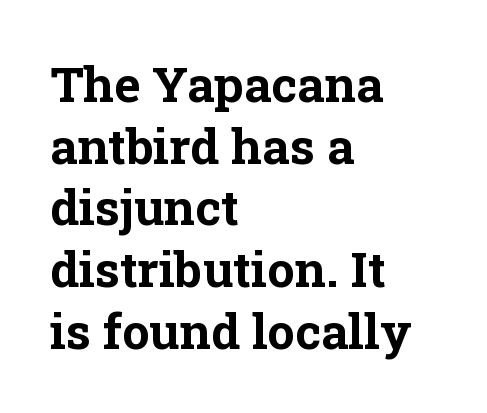
The image shows 49 px bold serif type, upright; set left-aligned, normal line spacing (1.26x), normal letter spacing, not underlined; low stroke contrast and a medium x-height.
